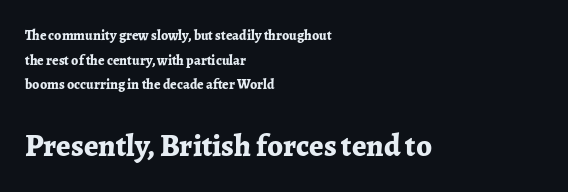
The image shows 31 px bold serif type, upright; set left-aligned, line spacing 1.76x, normal letter spacing, not underlined; the second (bottom) block is 2.21x larger; low stroke contrast and a medium x-height.
